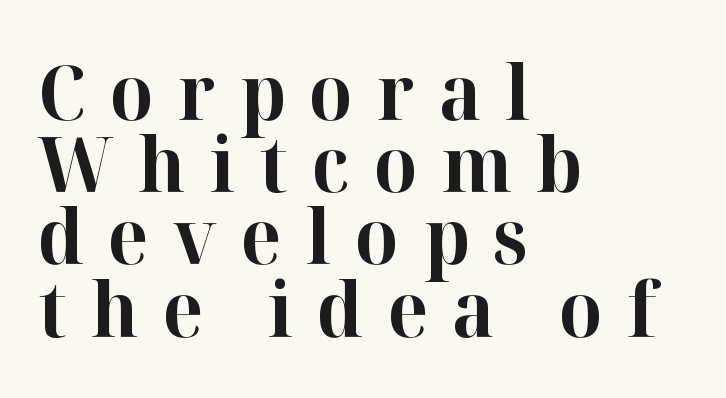
{"serif": "yes", "italic": "no", "bold": "yes", "weight": "bold", "width": "normal", "stroke_contrast": "high", "x_height": "medium", "monospaced": "no", "underline": "no", "align": "left", "line_spacing": "tight", "line_spacing_ratio": 0.95, "letter_spacing": "wide", "letter_spacing_em": 0.32, "glyph_px": 76}
